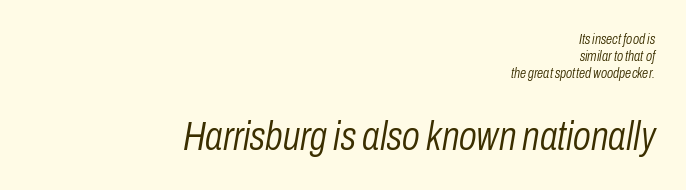
The image shows 40 px light, condensed type, italic (leaning right); set right-aligned, line spacing 1.21x, normal letter spacing, not underlined; the second (bottom) block is 2.86x larger; low stroke contrast and a medium x-height.
